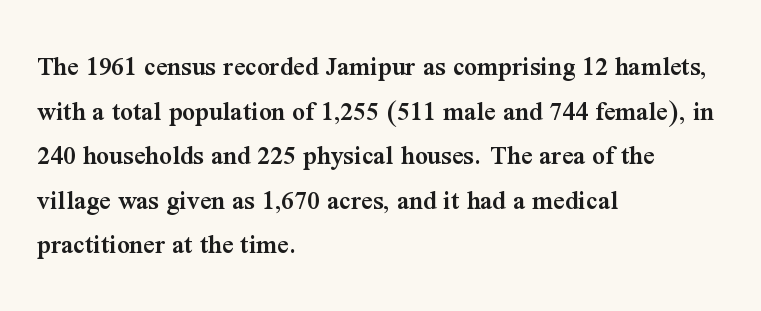
Q: Is the text bold? A: Semi-bold.
Q: Is the text italic (slanted)? A: No, it is upright.
Q: Is the typeface a serif or a sans-serif typeface? A: Serif.
Q: Is the text underlined? A: No.
Q: How is the paragraph aligned? A: Left-aligned.
Q: Is the spacing between letters normal or unusually wide? A: Normal.
Q: Is the spacing between lines tight, normal or loose? A: Normal.
Q: Width (condensed, normal, or wide)? A: Normal.
Q: Stroke contrast? A: Medium.
Q: x-height? A: Medium.
Q: Monospaced? A: No.
